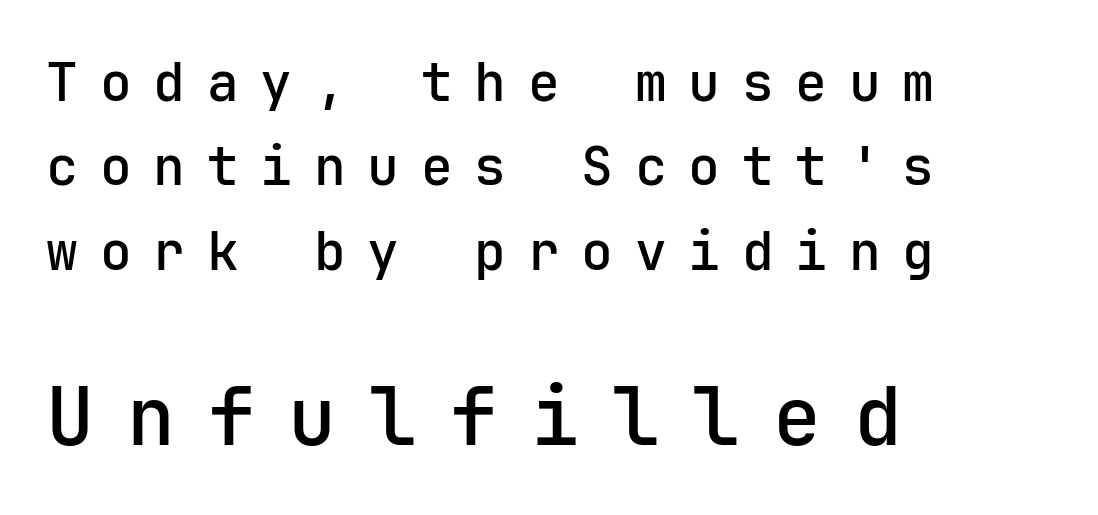
{"serif": "no", "italic": "no", "bold": "semi", "weight": "semibold", "width": "normal", "stroke_contrast": "low", "x_height": "medium", "underline": "no", "align": "left", "line_spacing": "normal", "line_spacing_ratio": 1.59, "letter_spacing": "wide", "letter_spacing_em": 0.41, "larger_block": "second", "size_ratio": 1.51, "glyph_px": 80}
